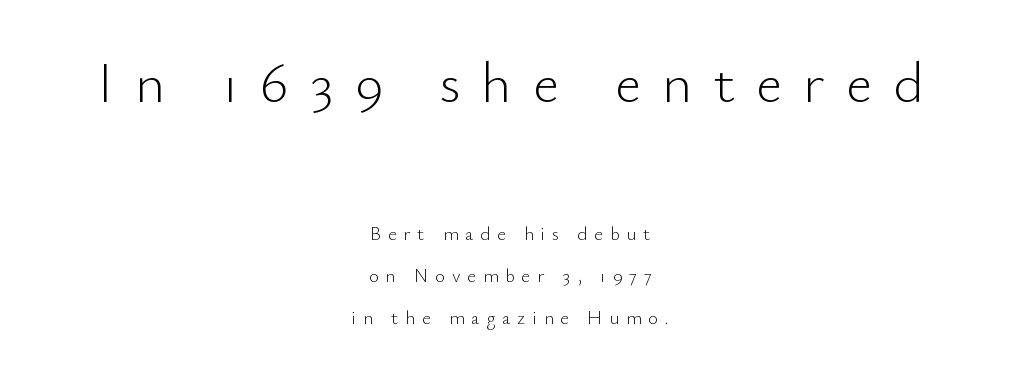
Q: Is the text bold? A: No.
Q: Is the text italic (slanted)? A: No, it is upright.
Q: Is the typeface a serif or a sans-serif typeface? A: Sans-serif.
Q: Is the text underlined? A: No.
Q: How is the paragraph aligned? A: Centered.
Q: Is the spacing between letters normal or unusually wide? A: Unusually wide.
Q: Is the spacing between lines tight, normal or loose? A: Loose.
Q: Which block of text is set in a larger size, the first (top) or the second (bottom)? A: The first (top) one.
Q: Width (condensed, normal, or wide)? A: Normal.
Q: Stroke contrast? A: Low.
Q: x-height? A: Small.
Q: Monospaced? A: No.
